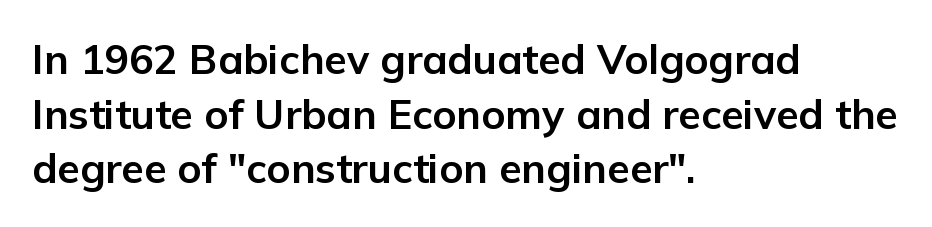
{"serif": "no", "italic": "no", "bold": "yes", "weight": "bold", "width": "normal", "stroke_contrast": "low", "x_height": "medium", "monospaced": "no", "underline": "no", "align": "left", "line_spacing": "normal", "line_spacing_ratio": 1.33, "letter_spacing": "normal", "letter_spacing_em": 0.0, "glyph_px": 41}
